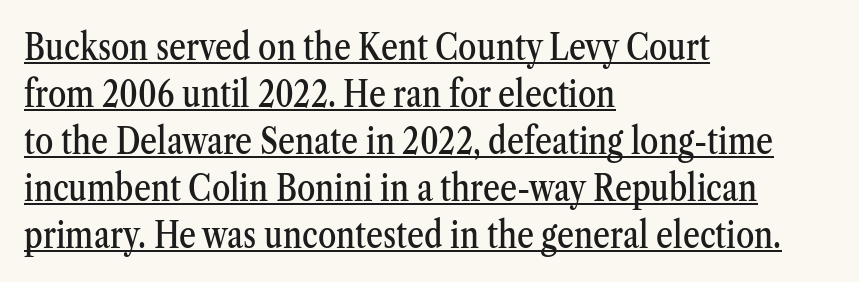
{"serif": "yes", "italic": "no", "width": "condensed", "stroke_contrast": "medium", "x_height": "medium", "monospaced": "no", "underline": "yes", "align": "left", "line_spacing": "normal", "line_spacing_ratio": 1.27, "letter_spacing": "normal", "letter_spacing_em": 0.0, "glyph_px": 37}
